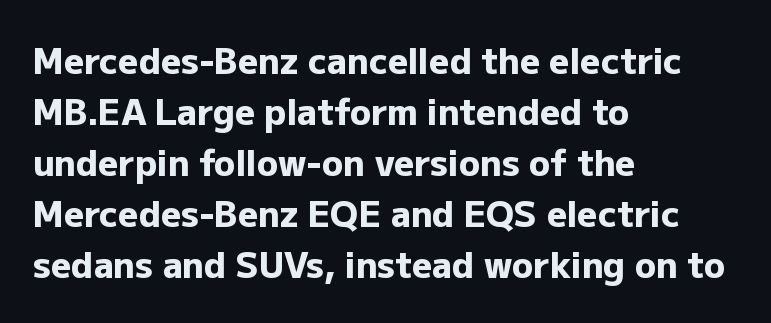
The image shows 35 px heavy sans-serif type, upright; set left-aligned, normal line spacing (1.46x), normal letter spacing, not underlined; low stroke contrast and a medium x-height.
